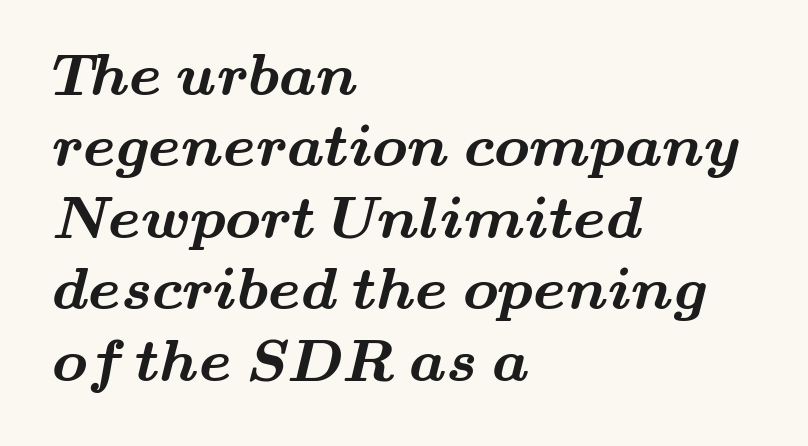
Between one letter and the next there's only the usual sliver of space. Plenty of ink on the page — the face is bold. The baseline area is clear. You could not count columns in this text — the font is proportionally spaced. The passage shown is typeset with a serif family. The paragraph shown leans on its left margin.
